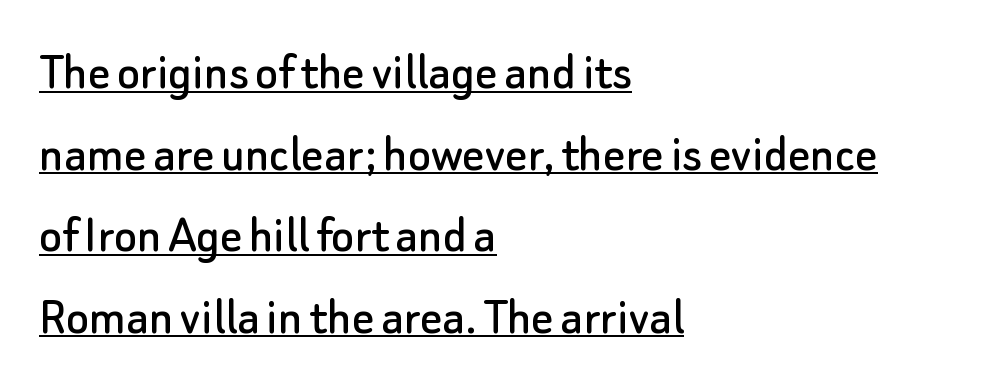
The image shows 54 px sans-serif type, upright; set left-aligned, normal line spacing (1.51x), normal letter spacing, underlined; low stroke contrast and a small x-height.
